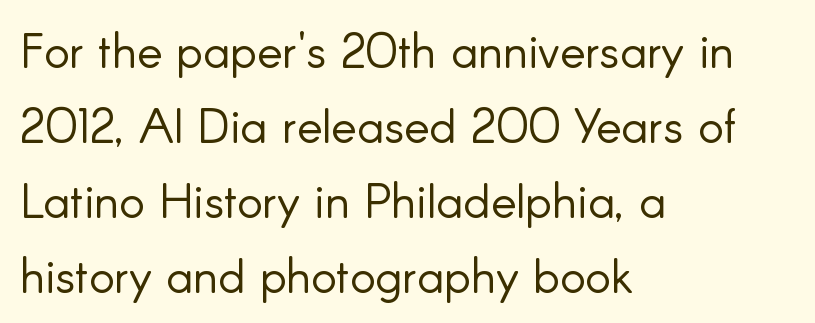
The image shows 48 px light sans-serif type, upright; set left-aligned, normal line spacing (1.56x), normal letter spacing, not underlined; low stroke contrast and a small x-height.
